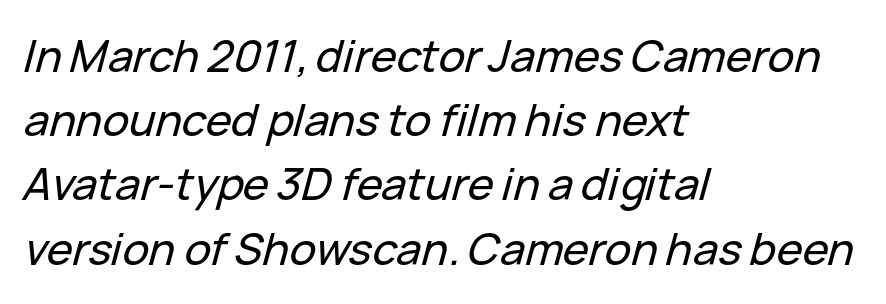
The image shows 44 px text type, italic (leaning right); set left-aligned, normal line spacing (1.46x), normal letter spacing, not underlined; low stroke contrast and a medium x-height.
